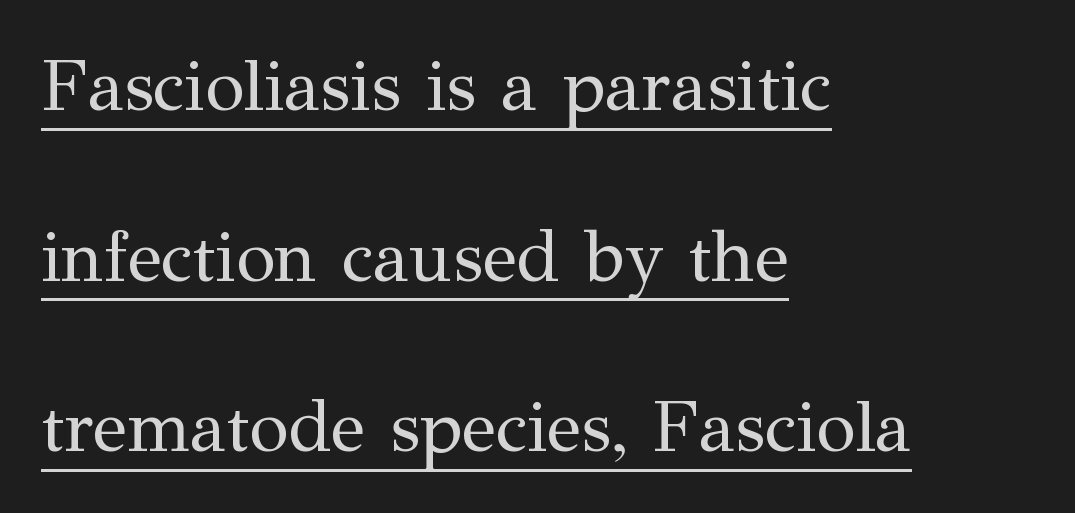
Q: Is the text bold? A: No.
Q: Is the text italic (slanted)? A: No, it is upright.
Q: Is the typeface a serif or a sans-serif typeface? A: Serif.
Q: Is the text underlined? A: Yes.
Q: How is the paragraph aligned? A: Left-aligned.
Q: Is the spacing between letters normal or unusually wide? A: Normal.
Q: Is the spacing between lines tight, normal or loose? A: Loose.
Q: Width (condensed, normal, or wide)? A: Normal.
Q: Stroke contrast? A: Medium.
Q: x-height? A: Medium.
Q: Monospaced? A: No.
